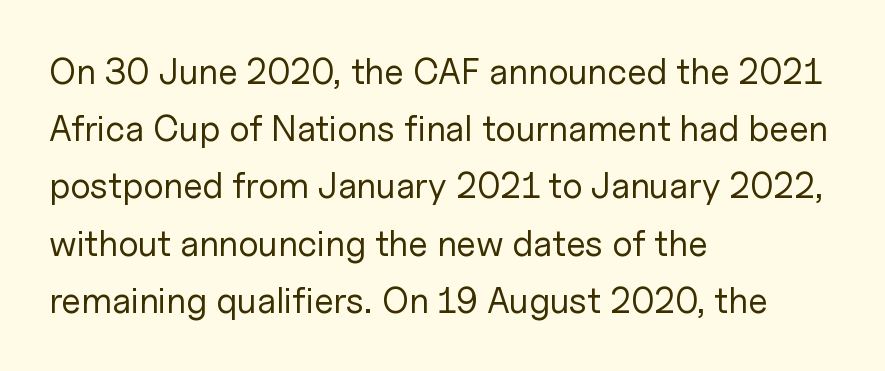
The image shows 36 px regular-weight sans-serif type, upright; set left-aligned, normal line spacing (1.59x), normal letter spacing, not underlined; low stroke contrast and a medium x-height.
